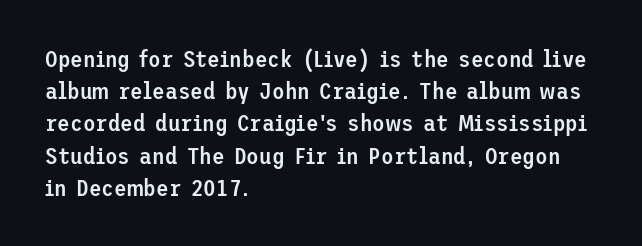
{"italic": "no", "bold": "semi", "underline": "no", "align": "left", "line_spacing": "normal", "line_spacing_ratio": 1.4, "letter_spacing": "normal", "letter_spacing_em": 0.0, "glyph_px": 23}
